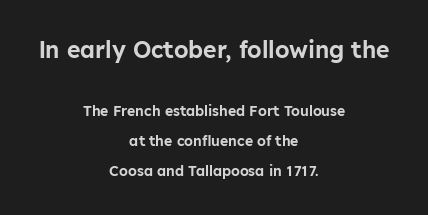
The image shows 23 px text type, upright; set centered, loose line spacing (2.12x), normal letter spacing, not underlined; the first (top) block is 1.64x larger.
